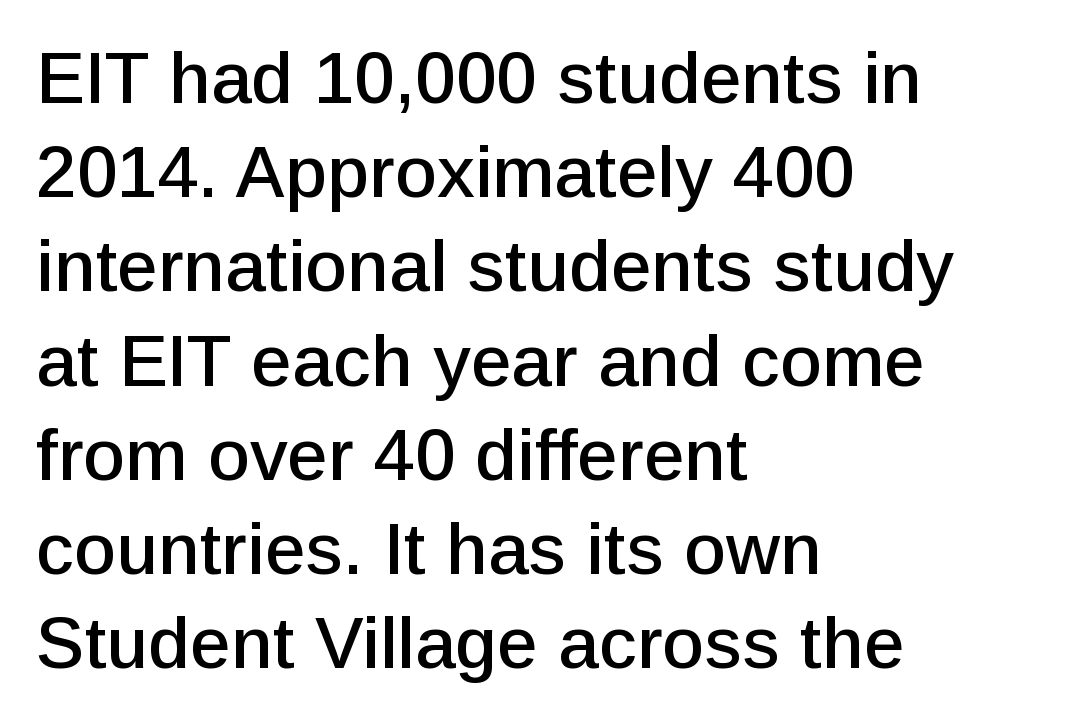
The type family on display is of the sans-serif kind. The letterforms sit shoulder to shoulder at normal distance. The block of text has a typical density, with ordinary space between rows. This is roman type, the default non-slanted kind. Character widths vary here, with narrow letters taking less room than wide ones.
